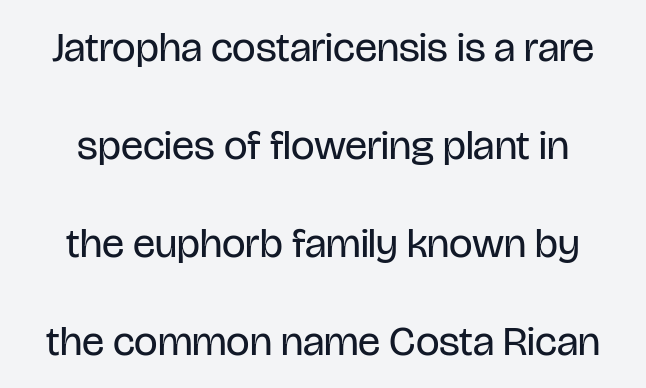
{"serif": "no", "italic": "no", "bold": "no", "weight": "regular", "width": "condensed", "stroke_contrast": "low", "x_height": "large", "monospaced": "no", "underline": "no", "align": "center", "line_spacing": "loose", "line_spacing_ratio": 2.33, "letter_spacing": "normal", "letter_spacing_em": 0.0, "glyph_px": 42}
